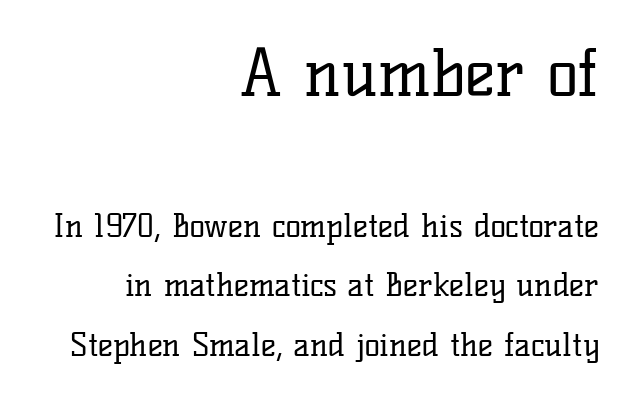
The image shows 65 px regular-weight serif type, upright; set right-aligned, line spacing 1.86x, normal letter spacing, not underlined; the first (top) block is 2.03x larger; low stroke contrast and a medium x-height.
